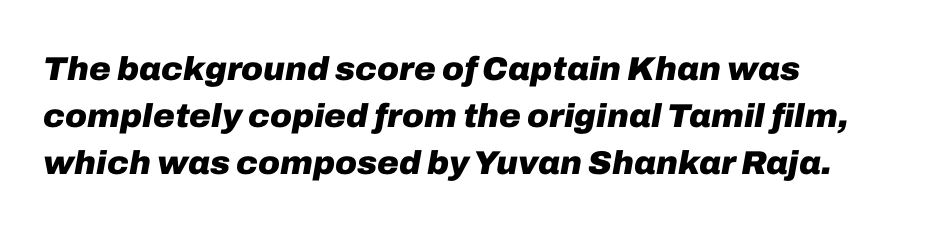
This sample has the flowing, uneven cadence of proportional lettering. The foot of each line stays bare and open. Regular leading. What weight is shown? A full bold with thick strokes. Reading down the block, your eye returns to a fixed left position each line. In terms of posture, this sample is oblique.
